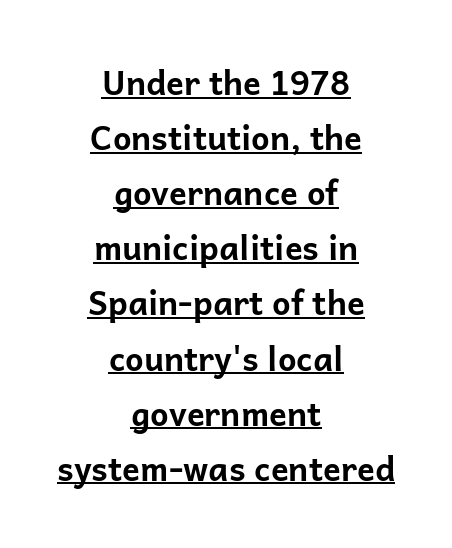
The image shows 33 px bold sans-serif type, upright; set centered, normal line spacing (1.67x), normal letter spacing, underlined; low stroke contrast and a medium x-height.
